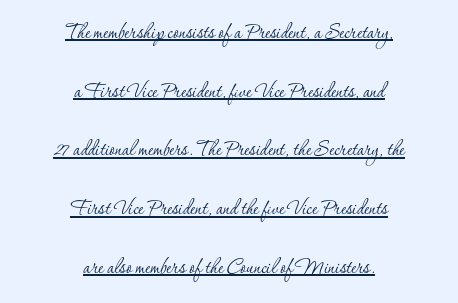
Q: Is the text bold? A: No.
Q: Is the text italic (slanted)? A: Yes.
Q: Is the text underlined? A: Yes.
Q: How is the paragraph aligned? A: Centered.
Q: Is the spacing between letters normal or unusually wide? A: Normal.
Q: Is the spacing between lines tight, normal or loose? A: Loose.
